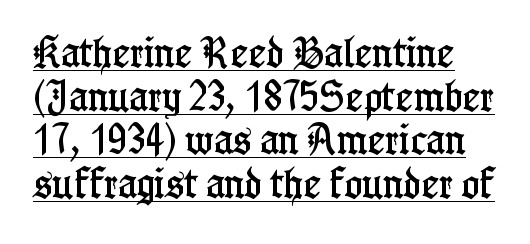
{"serif": "yes", "italic": "no", "width": "condensed", "stroke_contrast": "low", "x_height": "medium", "monospaced": "no", "underline": "yes", "line_spacing": "normal", "line_spacing_ratio": 1.32, "letter_spacing": "normal", "letter_spacing_em": 0.0, "glyph_px": 33}
